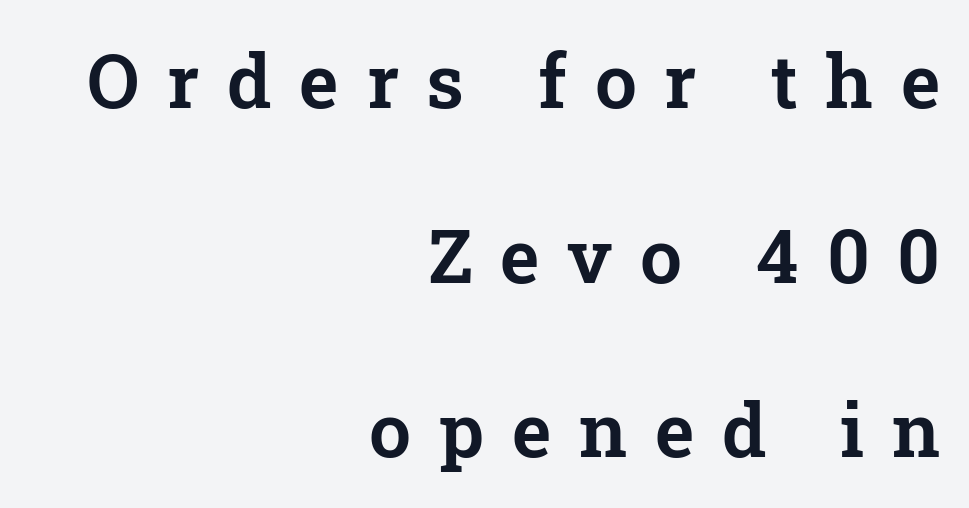
{"serif": "yes", "italic": "no", "width": "normal", "stroke_contrast": "low", "x_height": "medium", "monospaced": "no", "underline": "no", "align": "right", "line_spacing": "loose", "line_spacing_ratio": 2.33, "letter_spacing": "wide", "letter_spacing_em": 0.37, "glyph_px": 75}
